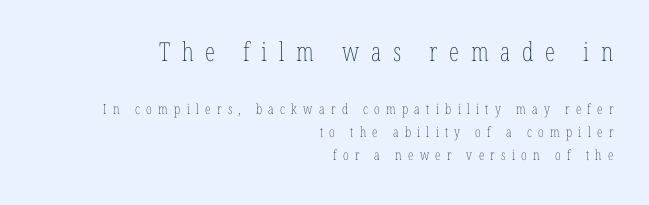
{"italic": "no", "bold": "no", "underline": "no", "align": "right", "line_spacing": "normal", "line_spacing_ratio": 1.65, "letter_spacing": "wide", "letter_spacing_em": 0.45, "larger_block": "first", "size_ratio": 1.86, "glyph_px": 26}
